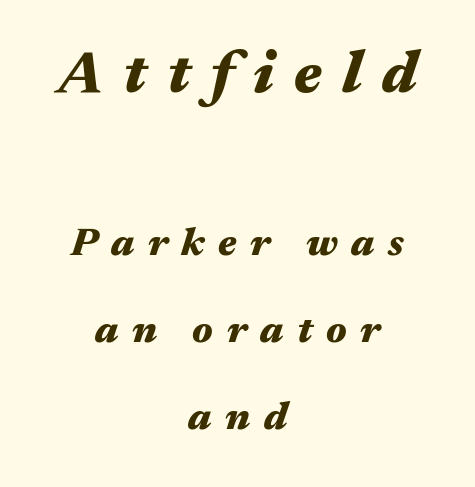
Loose tracking; the words dissolve into strings of separated letters. The letters are slanted; this is an italic face. The rendering shrinks the type as you move from the upper chunk to the lower. A typesetter would call this proportional, since set widths differ per character. A typesetter would call this leading open, well beyond the default.
